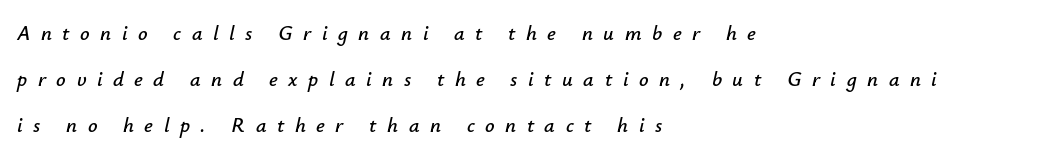
{"italic": "yes", "lean": "right", "slant_degrees": 12, "underline": "no", "align": "left", "line_spacing": "loose", "line_spacing_ratio": 2.19, "letter_spacing": "wide", "letter_spacing_em": 0.5, "glyph_px": 21}
